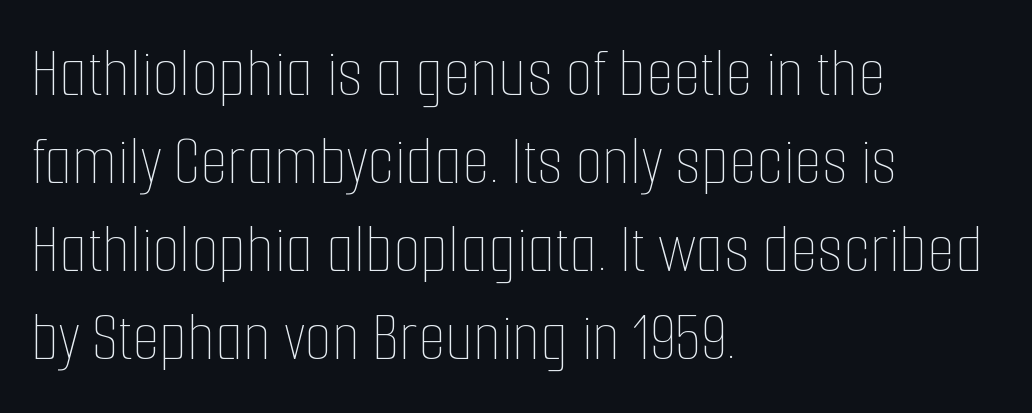
Q: Is the text bold? A: No.
Q: Is the text italic (slanted)? A: No, it is upright.
Q: Is the text underlined? A: No.
Q: How is the paragraph aligned? A: Left-aligned.
Q: Is the spacing between letters normal or unusually wide? A: Normal.
Q: Width (condensed, normal, or wide)? A: Condensed.
Q: Stroke contrast? A: Low.
Q: x-height? A: Medium.
Q: Monospaced? A: No.
